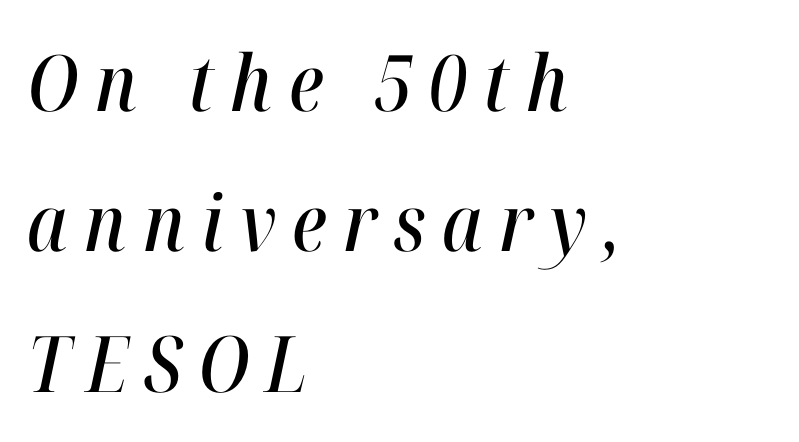
Q: Is the text italic (slanted)? A: Yes, it leans right by about 12 degrees.
Q: Is the text underlined? A: No.
Q: How is the paragraph aligned? A: Left-aligned.
Q: Is the spacing between letters normal or unusually wide? A: Unusually wide.
Q: Width (condensed, normal, or wide)? A: Condensed.
Q: Stroke contrast? A: High.
Q: x-height? A: Medium.
Q: Monospaced? A: No.
